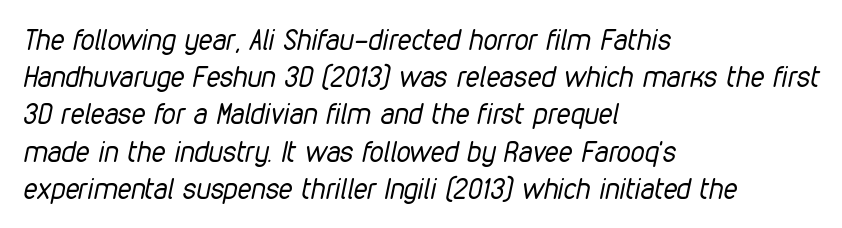
The image shows 28 px regular-weight, condensed type, italic (leaning right); set left-aligned, normal line spacing (1.33x), normal letter spacing, not underlined; low stroke contrast and a medium x-height.
